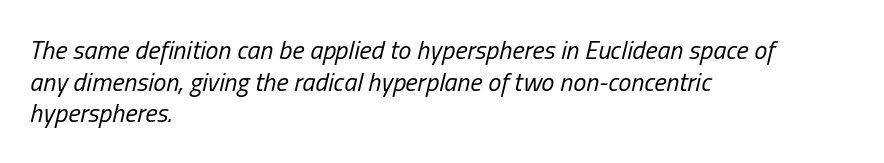
Q: Is the text bold? A: No.
Q: Is the text italic (slanted)? A: Yes, it leans right by about 13 degrees.
Q: Is the text underlined? A: No.
Q: How is the paragraph aligned? A: Left-aligned.
Q: Is the spacing between letters normal or unusually wide? A: Normal.
